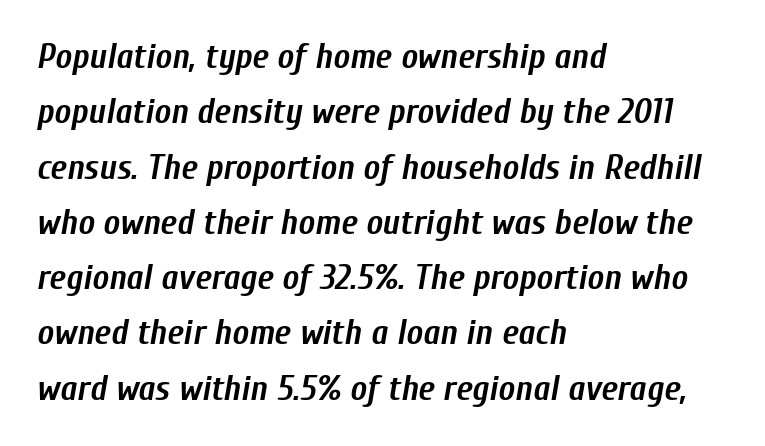
The image shows 35 px semibold, condensed type, italic (leaning right); set left-aligned, normal line spacing (1.58x), normal letter spacing, not underlined; low stroke contrast and a medium x-height.
